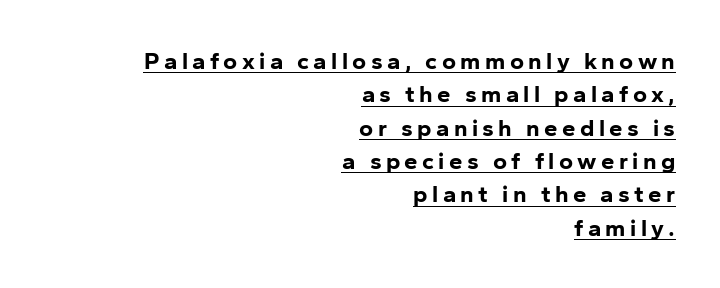
Line spacing here is normal. It's the straight-up-and-down kind of type. The passage is arranged like a letterhead date or caption credit — flush right. Compared with undecorated copy, this sample adds a rule below the words.
